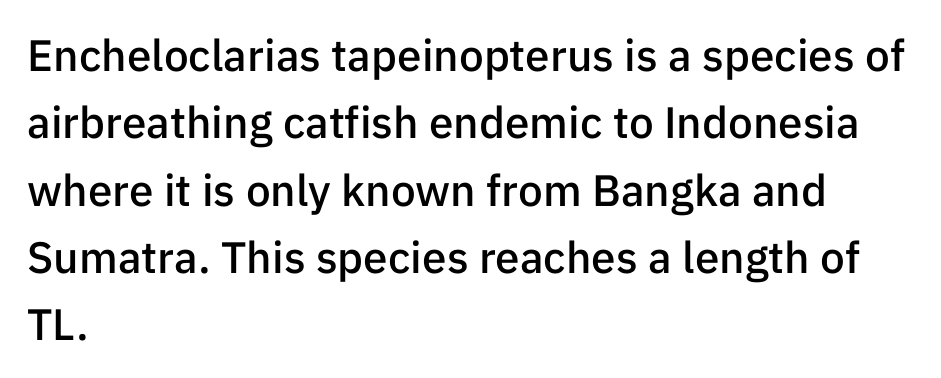
Q: Is the text bold? A: Semi-bold.
Q: Is the text italic (slanted)? A: No, it is upright.
Q: Is the typeface a serif or a sans-serif typeface? A: Sans-serif.
Q: Is the text underlined? A: No.
Q: How is the paragraph aligned? A: Left-aligned.
Q: Is the spacing between letters normal or unusually wide? A: Normal.
Q: Is the spacing between lines tight, normal or loose? A: Normal.
Q: Width (condensed, normal, or wide)? A: Normal.
Q: Stroke contrast? A: Low.
Q: x-height? A: Medium.
Q: Monospaced? A: No.
